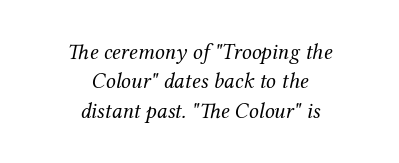
{"italic": "yes", "lean": "right", "slant_degrees": 12, "bold": "no", "underline": "no", "align": "center", "line_spacing": "normal", "line_spacing_ratio": 1.34, "letter_spacing": "normal", "letter_spacing_em": 0.0, "glyph_px": 22}
